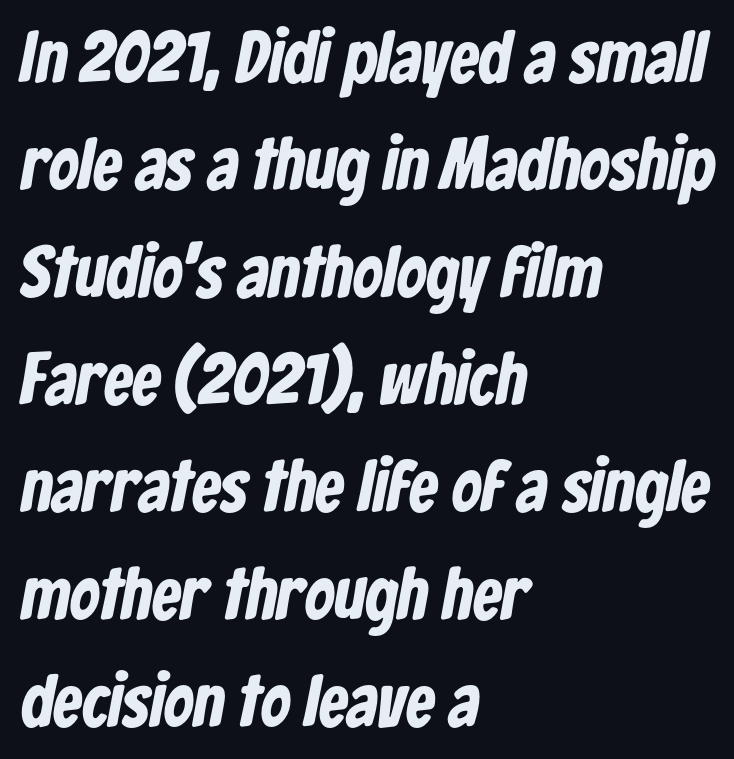
Q: Is the text bold? A: Yes.
Q: Is the typeface a serif or a sans-serif typeface? A: Sans-serif.
Q: Is the text underlined? A: No.
Q: How is the paragraph aligned? A: Left-aligned.
Q: Is the spacing between letters normal or unusually wide? A: Normal.
Q: Is the spacing between lines tight, normal or loose? A: Normal.
Q: Width (condensed, normal, or wide)? A: Condensed.
Q: Stroke contrast? A: Low.
Q: x-height? A: Medium.
Q: Monospaced? A: No.
